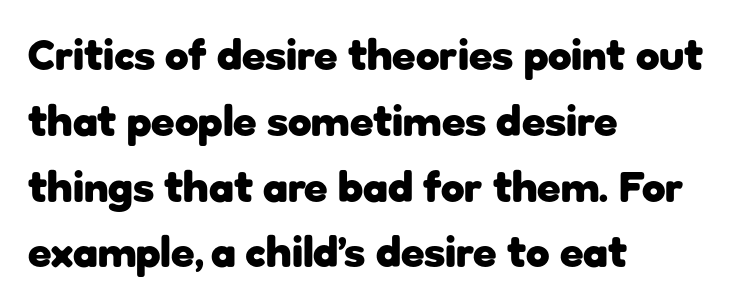
Q: Is the text bold? A: Yes.
Q: Is the text italic (slanted)? A: No, it is upright.
Q: Is the typeface a serif or a sans-serif typeface? A: Sans-serif.
Q: Is the text underlined? A: No.
Q: How is the paragraph aligned? A: Left-aligned.
Q: Is the spacing between letters normal or unusually wide? A: Normal.
Q: Is the spacing between lines tight, normal or loose? A: Normal.
Q: Width (condensed, normal, or wide)? A: Normal.
Q: Stroke contrast? A: Low.
Q: x-height? A: Medium.
Q: Monospaced? A: No.
